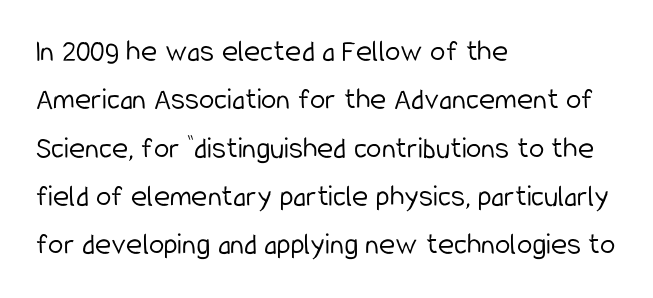
Q: Is the text bold? A: No.
Q: Is the text italic (slanted)? A: No, it is upright.
Q: Is the typeface a serif or a sans-serif typeface? A: Sans-serif.
Q: Is the text underlined? A: No.
Q: How is the paragraph aligned? A: Left-aligned.
Q: Is the spacing between letters normal or unusually wide? A: Normal.
Q: Is the spacing between lines tight, normal or loose? A: Normal.
Q: Width (condensed, normal, or wide)? A: Condensed.
Q: Stroke contrast? A: Low.
Q: x-height? A: Medium.
Q: Monospaced? A: No.
